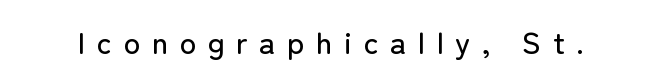
Q: Is the text italic (slanted)? A: No, it is upright.
Q: Is the typeface a serif or a sans-serif typeface? A: Sans-serif.
Q: Is the text underlined? A: No.
Q: Is the spacing between letters normal or unusually wide? A: Unusually wide.
Q: Width (condensed, normal, or wide)? A: Normal.
Q: Stroke contrast? A: Low.
Q: x-height? A: Medium.
Q: Monospaced? A: No.
